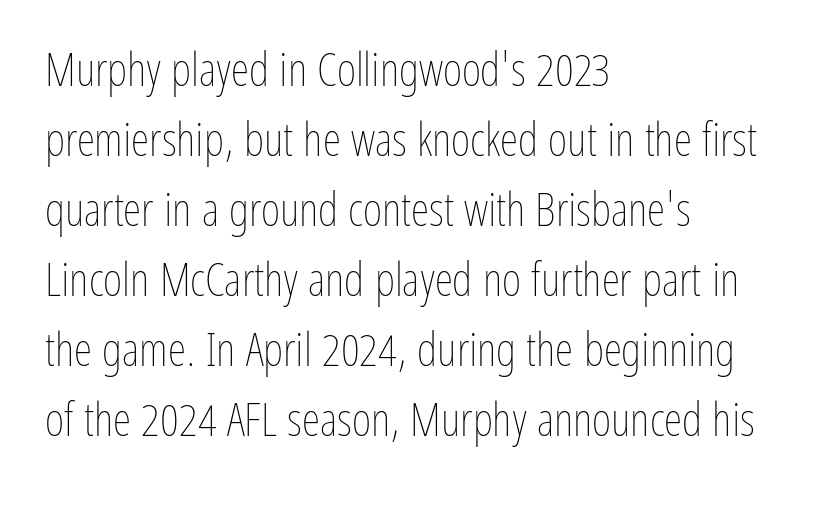
{"italic": "no", "bold": "no", "weight": "thin", "width": "condensed", "stroke_contrast": "low", "x_height": "medium", "monospaced": "no", "underline": "no", "align": "left", "line_spacing": "normal", "line_spacing_ratio": 1.49, "letter_spacing": "normal", "letter_spacing_em": 0.0, "glyph_px": 47}
